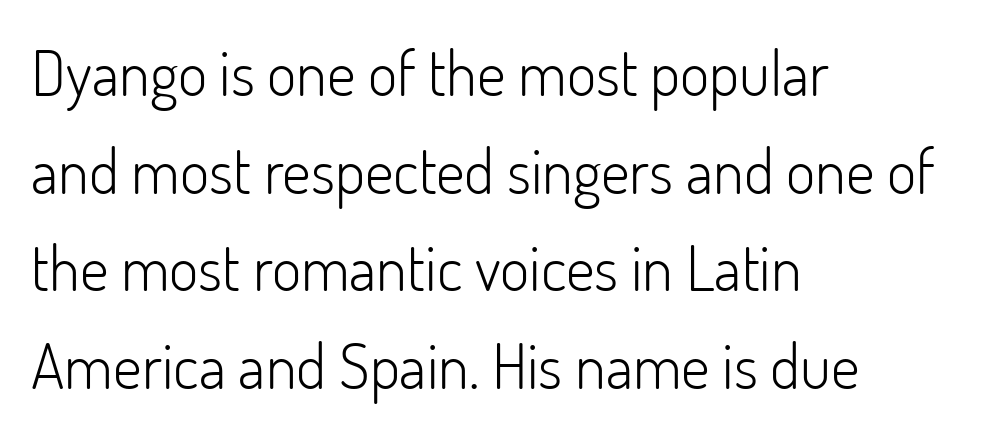
The image shows 63 px light sans-serif type, upright; set left-aligned, normal line spacing (1.55x), normal letter spacing, not underlined; low stroke contrast and a small x-height.
